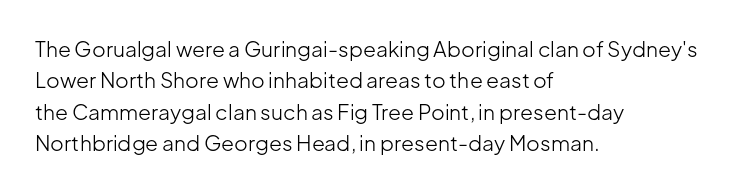
The image shows 21 px text type, upright; set left-aligned, normal line spacing (1.5x), normal letter spacing, not underlined.
